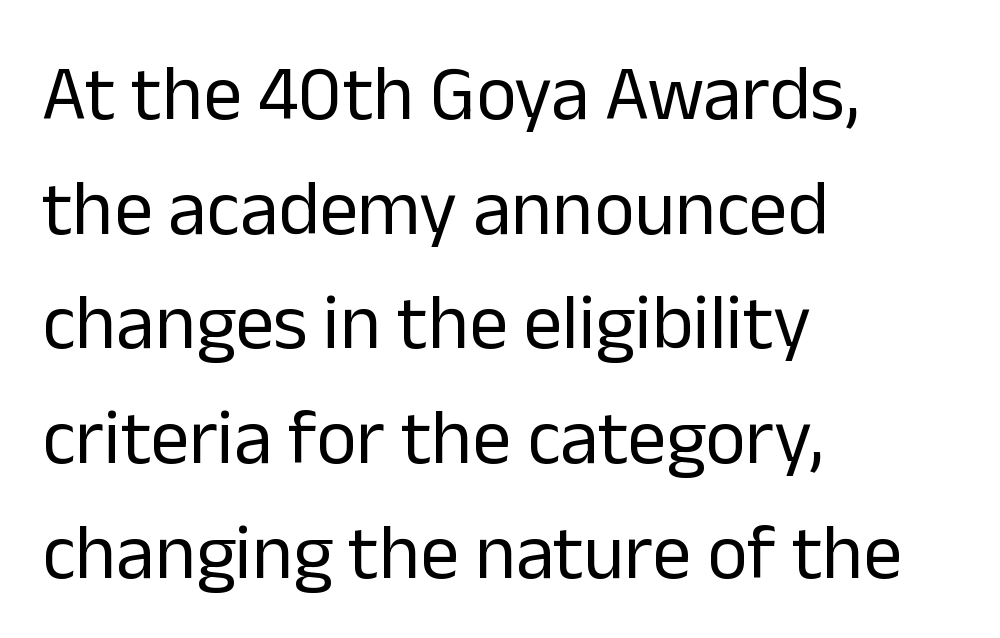
The image shows 77 px regular-weight sans-serif type, upright; set left-aligned, normal line spacing (1.49x), normal letter spacing, not underlined; low stroke contrast and a medium x-height.
